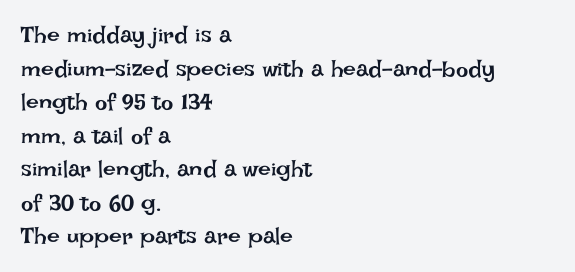
What stands out about the letter spacing? Nothing — it is the standard amount. Type without underlining. You can tell it's not italic because the verticals are truly vertical. Is there much room between lines? A standard amount, neither cramped nor airy.
